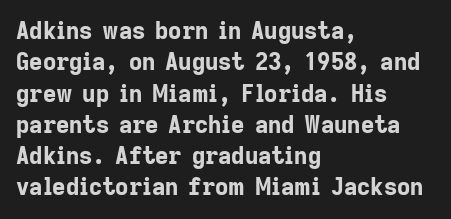
Q: Is the text bold? A: Yes.
Q: Is the text italic (slanted)? A: No, it is upright.
Q: Is the text underlined? A: No.
Q: How is the paragraph aligned? A: Left-aligned.
Q: Is the spacing between letters normal or unusually wide? A: Normal.
Q: Is the spacing between lines tight, normal or loose? A: Normal.
